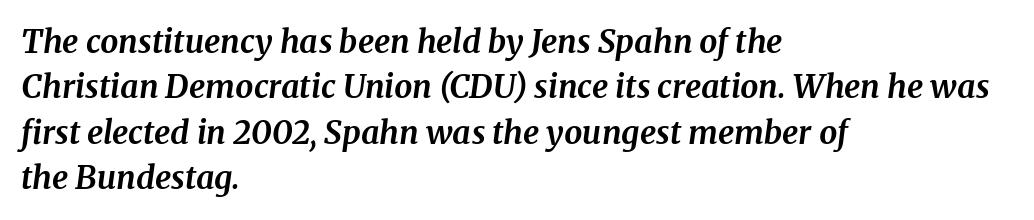
Q: Is the text bold? A: Yes.
Q: Is the text italic (slanted)? A: Yes, it leans right by about 8 degrees.
Q: Is the typeface a serif or a sans-serif typeface? A: Serif.
Q: Is the text underlined? A: No.
Q: How is the paragraph aligned? A: Left-aligned.
Q: Is the spacing between letters normal or unusually wide? A: Normal.
Q: Is the spacing between lines tight, normal or loose? A: Normal.
Q: Width (condensed, normal, or wide)? A: Normal.
Q: Stroke contrast? A: Medium.
Q: x-height? A: Medium.
Q: Monospaced? A: No.
